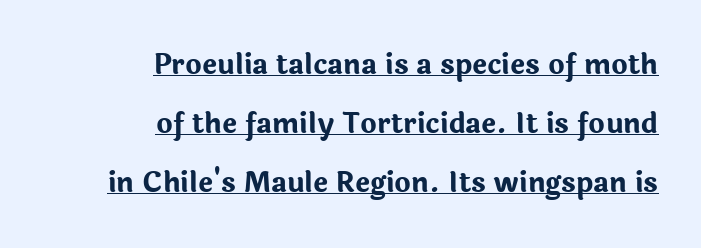
Q: Is the text bold? A: Yes.
Q: Is the text italic (slanted)? A: No, it is upright.
Q: Is the typeface a serif or a sans-serif typeface? A: Sans-serif.
Q: Is the text underlined? A: Yes.
Q: How is the paragraph aligned? A: Right-aligned.
Q: Is the spacing between letters normal or unusually wide? A: Normal.
Q: Is the spacing between lines tight, normal or loose? A: Loose.
Q: Width (condensed, normal, or wide)? A: Normal.
Q: Stroke contrast? A: Low.
Q: x-height? A: Medium.
Q: Monospaced? A: No.
